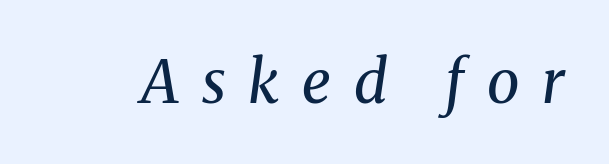
The letters advance in unequal steps, a hallmark of proportional type. The gap between lines stays unmarked. Slanted lettering throughout. No chunkiness to these letters — they're not bold. The passage shown has open, widely tracked lettering throughout. Observe the serifs anchoring each vertical stroke in this sample.
